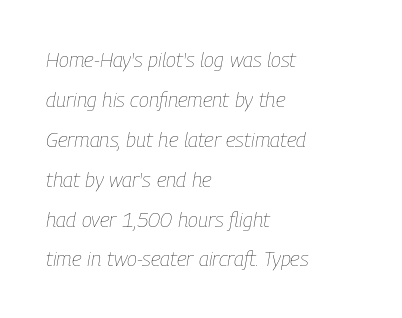
Stems here are at most as thick as an everyday book face. Unmarked baselines from the first word to the last. A student would call this left alignment; a typographer would say flush left, rag right. In terms of leading, this rendering errs on the spacious side.
